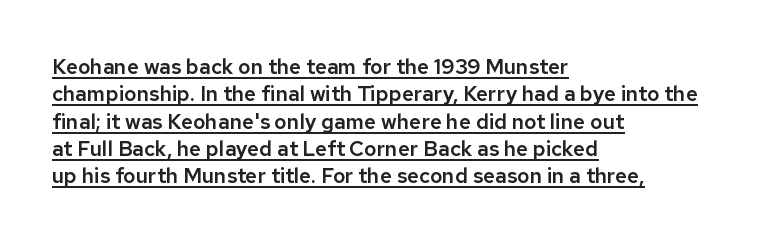
Q: Is the text italic (slanted)? A: No, it is upright.
Q: Is the text underlined? A: Yes.
Q: How is the paragraph aligned? A: Left-aligned.
Q: Is the spacing between letters normal or unusually wide? A: Normal.
Q: Is the spacing between lines tight, normal or loose? A: Normal.
